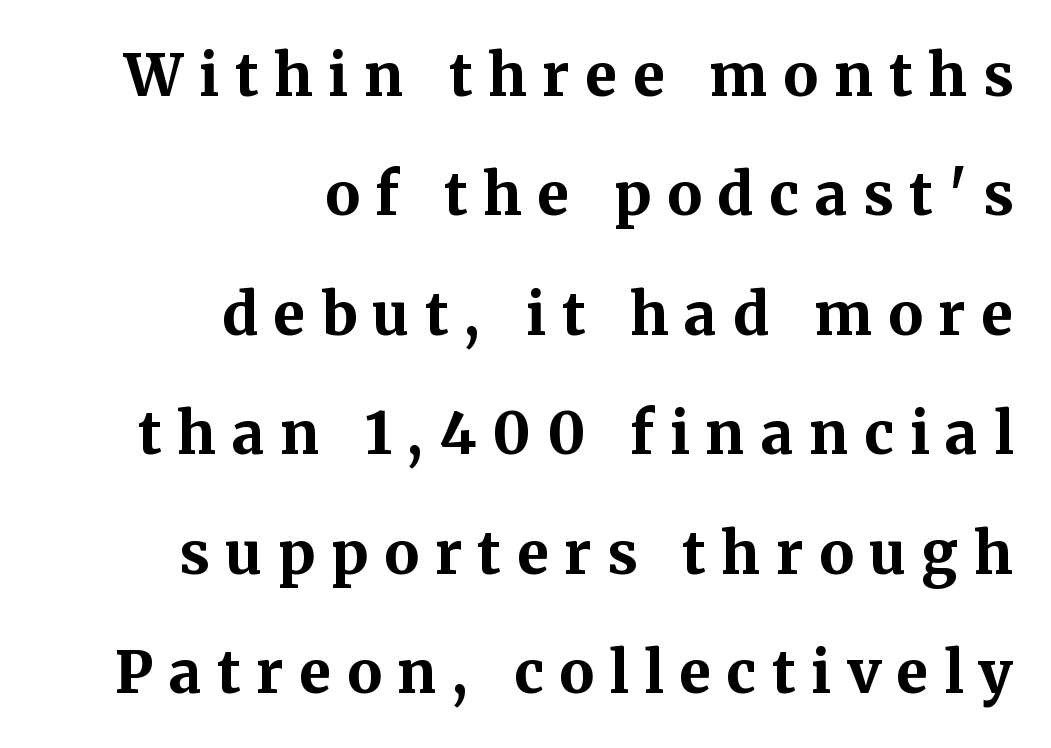
Q: Is the text bold? A: Yes.
Q: Is the text italic (slanted)? A: No, it is upright.
Q: Is the typeface a serif or a sans-serif typeface? A: Serif.
Q: Is the text underlined? A: No.
Q: How is the paragraph aligned? A: Right-aligned.
Q: Is the spacing between letters normal or unusually wide? A: Unusually wide.
Q: Is the spacing between lines tight, normal or loose? A: Loose.
Q: Width (condensed, normal, or wide)? A: Normal.
Q: Stroke contrast? A: Medium.
Q: x-height? A: Medium.
Q: Monospaced? A: No.
